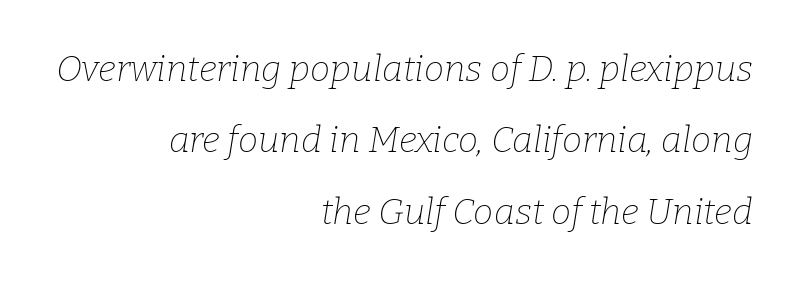
{"serif": "yes", "italic": "yes", "lean": "right", "slant_degrees": 9, "bold": "no", "weight": "thin", "width": "normal", "stroke_contrast": "low", "x_height": "medium", "monospaced": "no", "underline": "no", "align": "right", "line_spacing": "loose", "line_spacing_ratio": 1.98, "letter_spacing": "normal", "letter_spacing_em": 0.0, "glyph_px": 36}
